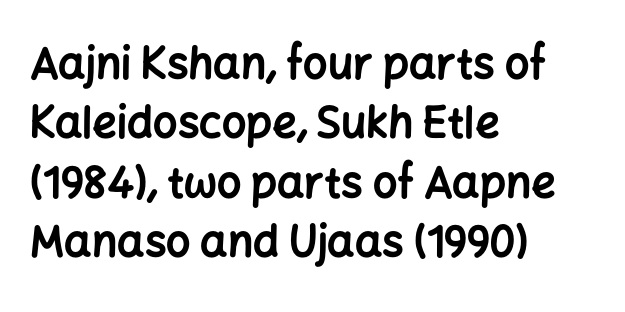
Q: Is the text bold? A: Yes.
Q: Is the text italic (slanted)? A: No, it is upright.
Q: Is the typeface a serif or a sans-serif typeface? A: Sans-serif.
Q: Is the text underlined? A: No.
Q: How is the paragraph aligned? A: Left-aligned.
Q: Is the spacing between letters normal or unusually wide? A: Normal.
Q: Is the spacing between lines tight, normal or loose? A: Normal.
Q: Width (condensed, normal, or wide)? A: Normal.
Q: Stroke contrast? A: Low.
Q: x-height? A: Medium.
Q: Monospaced? A: No.
